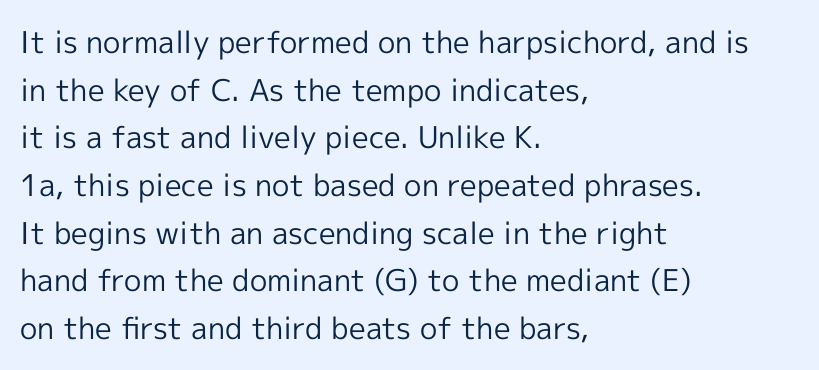
{"serif": "no", "italic": "no", "bold": "no", "weight": "regular", "width": "normal", "x_height": "medium", "monospaced": "no", "underline": "no", "align": "left", "line_spacing": "normal", "line_spacing_ratio": 1.59, "letter_spacing": "normal", "letter_spacing_em": 0.0, "glyph_px": 30}
